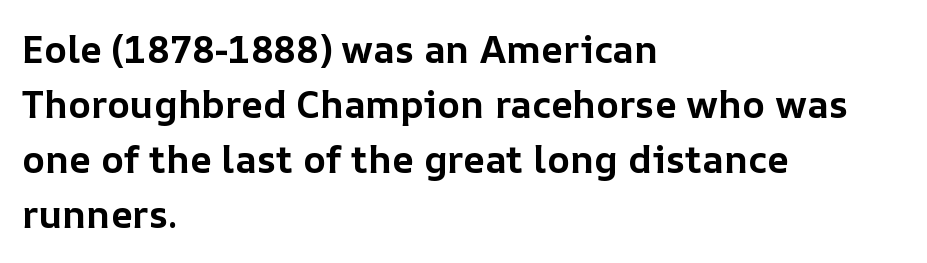
{"italic": "no", "bold": "yes", "weight": "bold", "width": "normal", "stroke_contrast": "low", "x_height": "medium", "monospaced": "no", "underline": "no", "align": "left", "line_spacing": "normal", "line_spacing_ratio": 1.45, "letter_spacing": "normal", "letter_spacing_em": 0.0, "glyph_px": 38}
